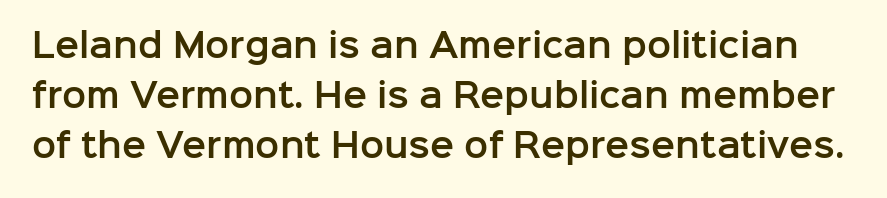
The image shows 32 px sans-serif type, upright; set normal line spacing (1.57x), normal letter spacing, not underlined; low stroke contrast and a medium x-height.
